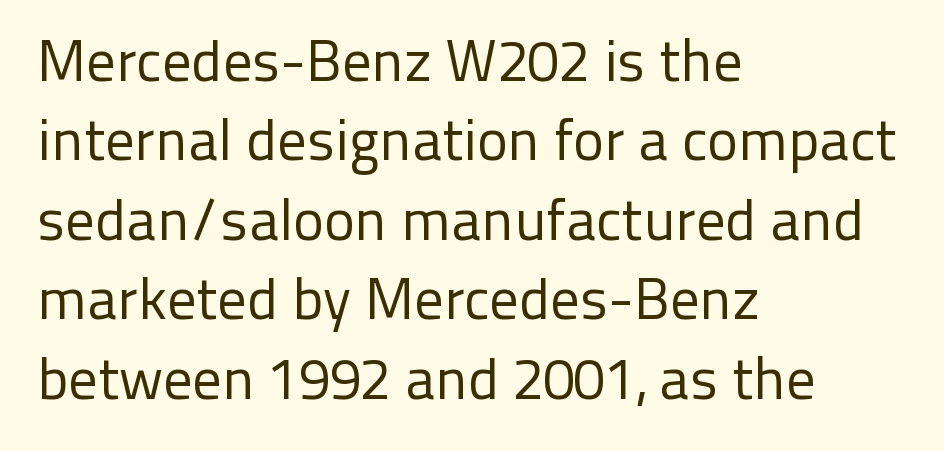
{"serif": "no", "italic": "no", "bold": "no", "weight": "regular", "width": "normal", "stroke_contrast": "low", "x_height": "medium", "monospaced": "no", "underline": "no", "align": "left", "line_spacing": "normal", "line_spacing_ratio": 1.37, "letter_spacing": "normal", "letter_spacing_em": 0.0, "glyph_px": 58}
